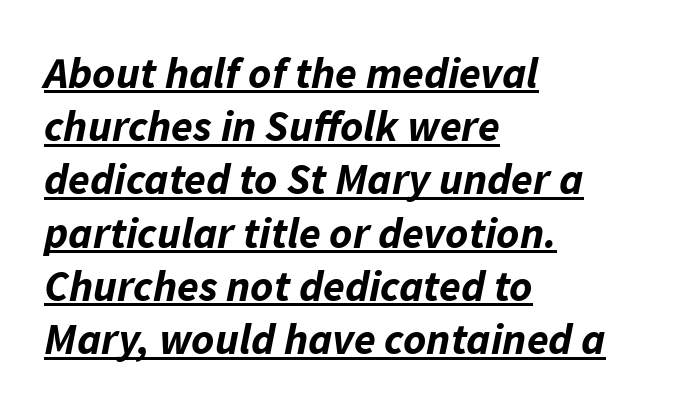
Q: Is the text bold? A: Yes.
Q: Is the text italic (slanted)? A: Yes, it leans right by about 11 degrees.
Q: Is the text underlined? A: Yes.
Q: How is the paragraph aligned? A: Left-aligned.
Q: Is the spacing between letters normal or unusually wide? A: Normal.
Q: Width (condensed, normal, or wide)? A: Normal.
Q: Stroke contrast? A: Low.
Q: x-height? A: Medium.
Q: Monospaced? A: No.
